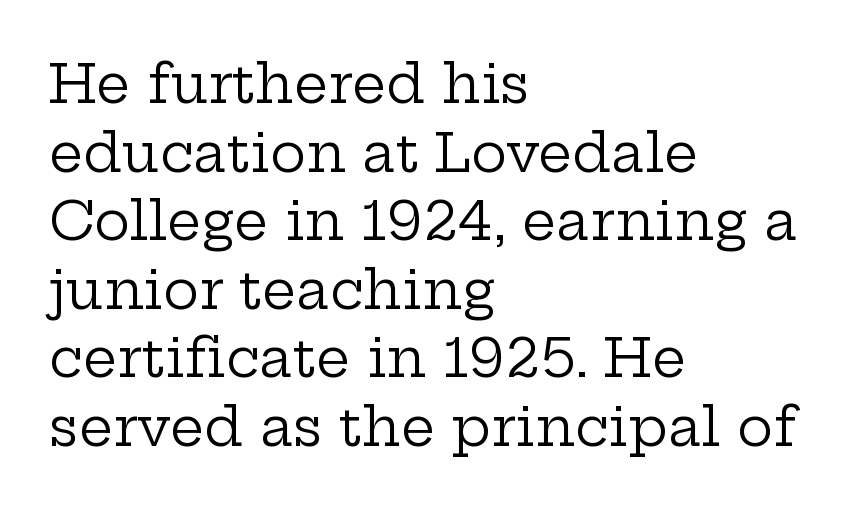
{"serif": "yes", "italic": "no", "bold": "no", "weight": "regular", "width": "wide", "stroke_contrast": "low", "x_height": "medium", "monospaced": "no", "underline": "no", "align": "left", "line_spacing": "normal", "line_spacing_ratio": 1.27, "letter_spacing": "normal", "letter_spacing_em": 0.0, "glyph_px": 54}
